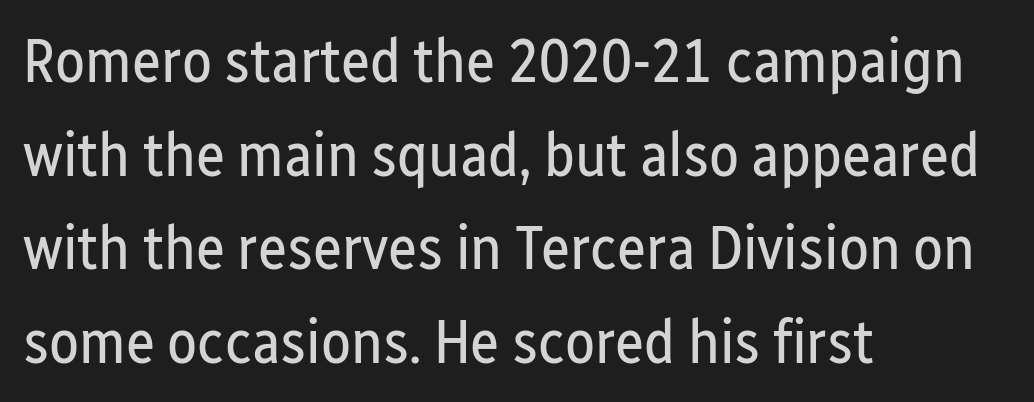
{"serif": "no", "italic": "no", "bold": "no", "weight": "regular", "width": "condensed", "stroke_contrast": "low", "x_height": "medium", "monospaced": "no", "underline": "no", "align": "left", "line_spacing": "normal", "line_spacing_ratio": 1.51, "letter_spacing": "normal", "letter_spacing_em": 0.0, "glyph_px": 62}
